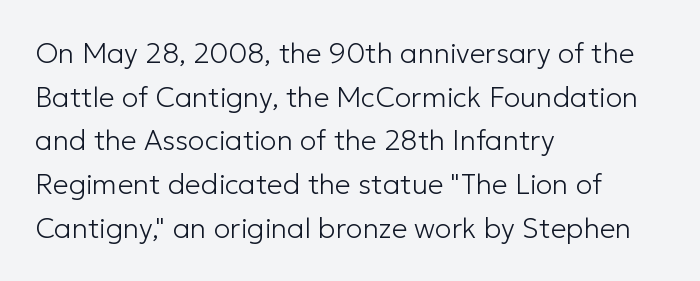
The image shows 28 px light sans-serif type, upright; set left-aligned, normal line spacing (1.56x), normal letter spacing, not underlined; low stroke contrast and a medium x-height.
